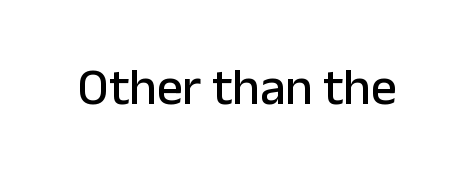
Spacing between characters is what you'd get straight out of the box. The glyphs are unaccompanied by any horizontal stroke below them. Upright lettering throughout. Observe the absence of serifs on each vertical stroke in this sample. Think of a printed novel: that variable character pitch is what you see here.
